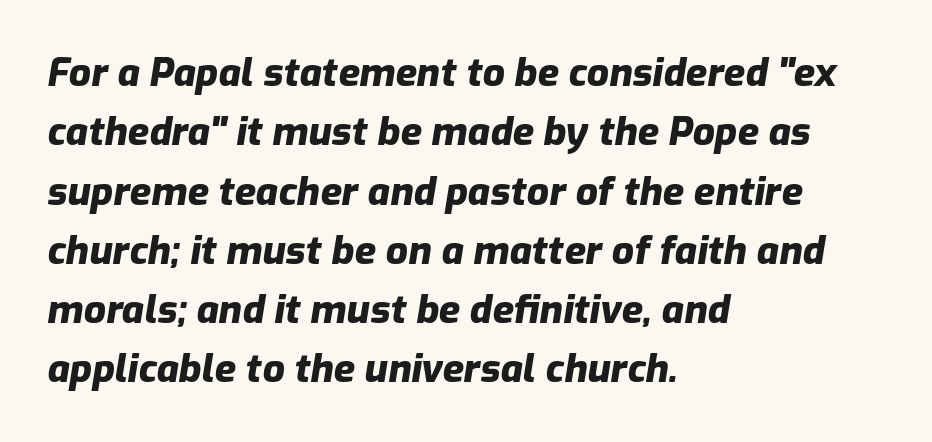
{"italic": "yes", "lean": "right", "slant_degrees": 9, "bold": "yes", "weight": "heavy", "width": "normal", "stroke_contrast": "low", "x_height": "medium", "monospaced": "no", "underline": "no", "align": "left", "line_spacing": "normal", "line_spacing_ratio": 1.52, "letter_spacing": "normal", "letter_spacing_em": 0.0, "glyph_px": 39}
